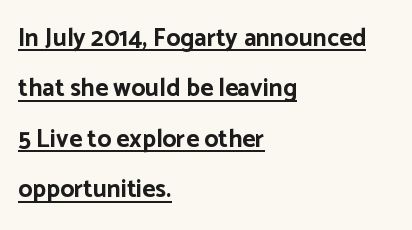
Q: Is the text bold? A: Yes.
Q: Is the text italic (slanted)? A: No, it is upright.
Q: Is the text underlined? A: Yes.
Q: How is the paragraph aligned? A: Left-aligned.
Q: Is the spacing between letters normal or unusually wide? A: Normal.
Q: Is the spacing between lines tight, normal or loose? A: Loose.
